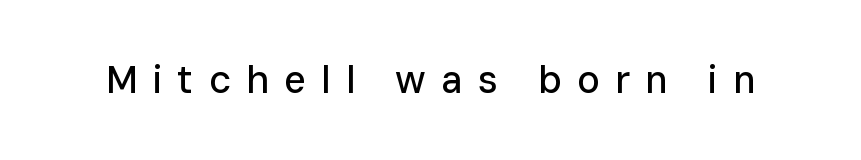
Q: Is the text italic (slanted)? A: No, it is upright.
Q: Is the typeface a serif or a sans-serif typeface? A: Sans-serif.
Q: Is the text underlined? A: No.
Q: Is the spacing between letters normal or unusually wide? A: Unusually wide.
Q: Width (condensed, normal, or wide)? A: Normal.
Q: Stroke contrast? A: Low.
Q: x-height? A: Medium.
Q: Monospaced? A: No.
